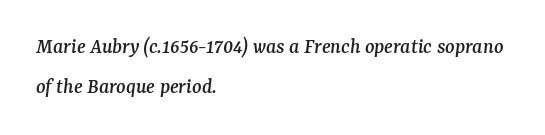
{"italic": "yes", "lean": "right", "slant_degrees": 7, "underline": "no", "align": "left", "line_spacing_ratio": 1.81, "letter_spacing": "normal", "letter_spacing_em": 0.0, "glyph_px": 22}
